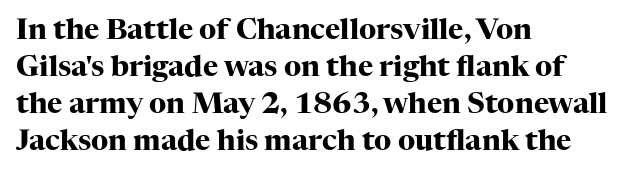
{"serif": "yes", "italic": "no", "bold": "yes", "weight": "heavy", "width": "normal", "stroke_contrast": "high", "x_height": "medium", "monospaced": "no", "underline": "no", "align": "left", "line_spacing": "normal", "line_spacing_ratio": 1.28, "letter_spacing": "normal", "letter_spacing_em": 0.0, "glyph_px": 29}
